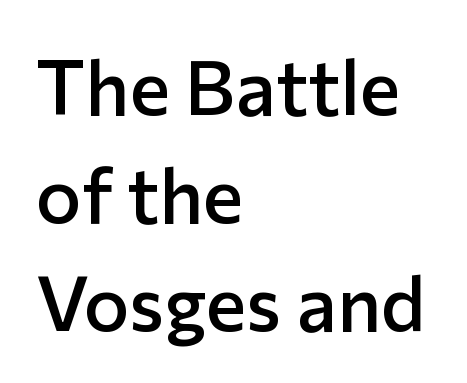
{"serif": "no", "italic": "no", "bold": "semi", "weight": "semibold", "width": "normal", "stroke_contrast": "low", "x_height": "medium", "monospaced": "no", "underline": "no", "align": "left", "line_spacing": "normal", "line_spacing_ratio": 1.4, "letter_spacing": "normal", "letter_spacing_em": 0.0, "glyph_px": 77}
